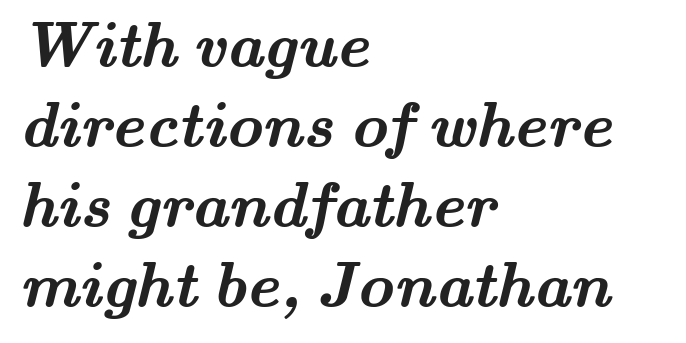
Note the varied advance widths — an 'i' is clearly narrower than an 'm'. Honestly, there is no underline to notice here at all. Horizontal bands of white between lines are of average thickness. Leftover space on each line is placed entirely after the last word. What stands out about the letter spacing? Nothing — it is the standard amount.
